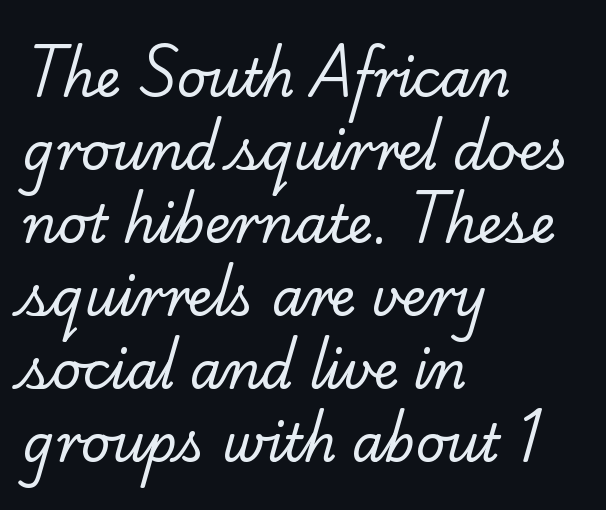
Q: Is the text bold? A: No.
Q: Is the text underlined? A: No.
Q: How is the paragraph aligned? A: Left-aligned.
Q: Is the spacing between letters normal or unusually wide? A: Normal.
Q: Is the spacing between lines tight, normal or loose? A: Normal.
Q: Width (condensed, normal, or wide)? A: Normal.
Q: Stroke contrast? A: Low.
Q: x-height? A: Small.
Q: Monospaced? A: No.
